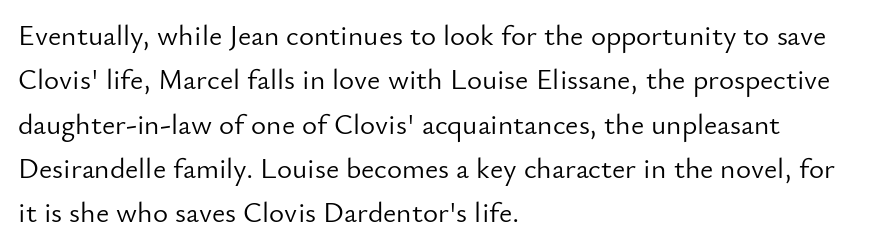
Q: Is the text bold? A: No.
Q: Is the text italic (slanted)? A: No, it is upright.
Q: Is the typeface a serif or a sans-serif typeface? A: Sans-serif.
Q: Is the text underlined? A: No.
Q: How is the paragraph aligned? A: Left-aligned.
Q: Is the spacing between letters normal or unusually wide? A: Normal.
Q: Is the spacing between lines tight, normal or loose? A: Normal.
Q: Width (condensed, normal, or wide)? A: Normal.
Q: Stroke contrast? A: Low.
Q: x-height? A: Small.
Q: Monospaced? A: No.
